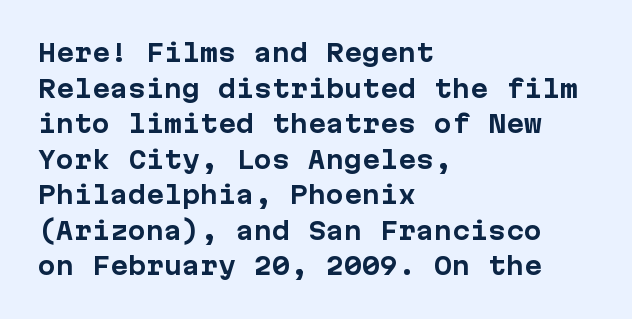
The image shows 24 px bold type, upright; set left-aligned, normal line spacing (1.48x), normal letter spacing, not underlined.
